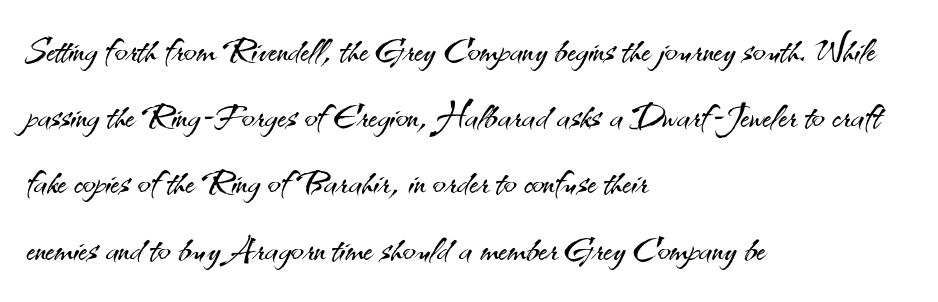
Q: Is the text bold? A: No.
Q: Is the text italic (slanted)? A: Yes.
Q: Is the typeface a serif or a sans-serif typeface? A: Sans-serif.
Q: Is the text underlined? A: No.
Q: How is the paragraph aligned? A: Left-aligned.
Q: Is the spacing between letters normal or unusually wide? A: Normal.
Q: Is the spacing between lines tight, normal or loose? A: Normal.
Q: Width (condensed, normal, or wide)? A: Normal.
Q: Stroke contrast? A: Medium.
Q: x-height? A: Small.
Q: Monospaced? A: No.
